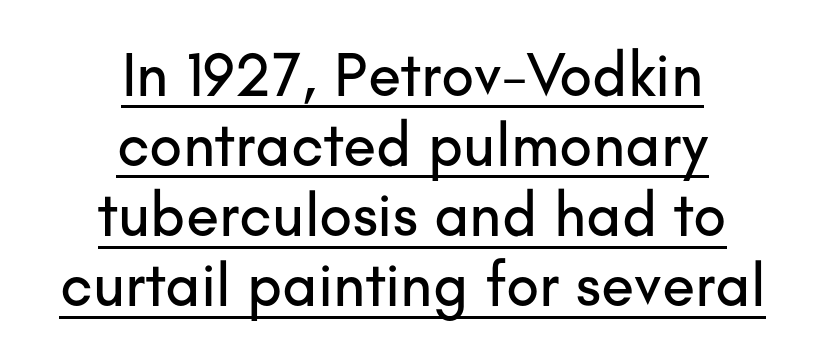
Each line is balanced around a shared central axis. Vertical spacing — tight. Check where the strokes stop: nothing finishes them off — pure sans. In terms of letterspacing, this is plain default setting.
